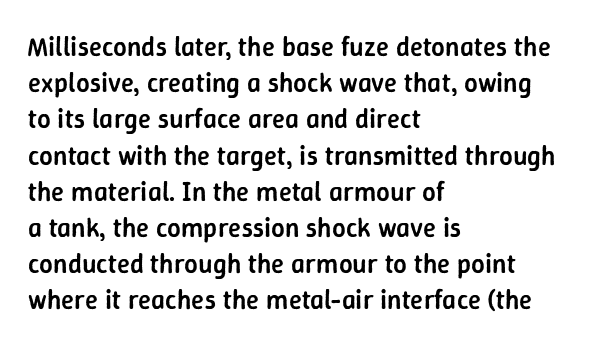
Nobody touched the tracking dial on this one. Its strokes are somewhat broadened, the hallmark of semibold type. Reading down the column, the eye jumps a familiar distance to each next line. Decoration check: the copy has no underline. The paragraph has a hard left edge and a soft right edge. Does the lettering tilt? It doesn't — this is upright.
